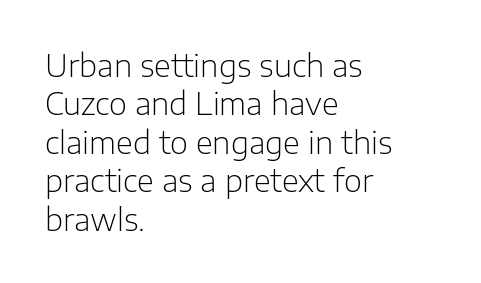
Q: Is the text bold? A: No.
Q: Is the text italic (slanted)? A: No, it is upright.
Q: Is the typeface a serif or a sans-serif typeface? A: Sans-serif.
Q: Is the text underlined? A: No.
Q: How is the paragraph aligned? A: Left-aligned.
Q: Is the spacing between letters normal or unusually wide? A: Normal.
Q: Width (condensed, normal, or wide)? A: Normal.
Q: Stroke contrast? A: Low.
Q: x-height? A: Medium.
Q: Monospaced? A: No.
